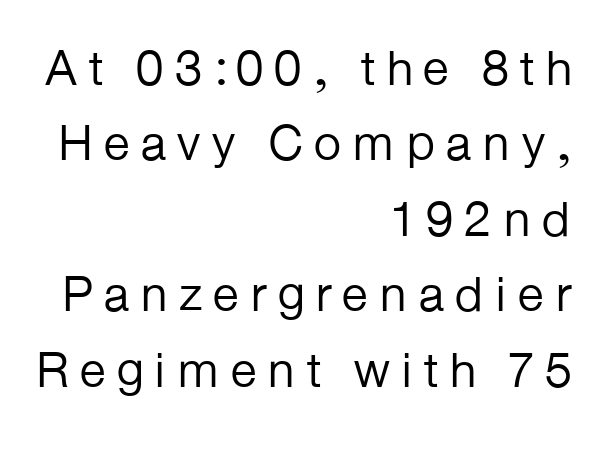
The image shows 50 px regular-weight sans-serif type, upright; set right-aligned, normal line spacing (1.51x), not underlined; low stroke contrast and a medium x-height.
